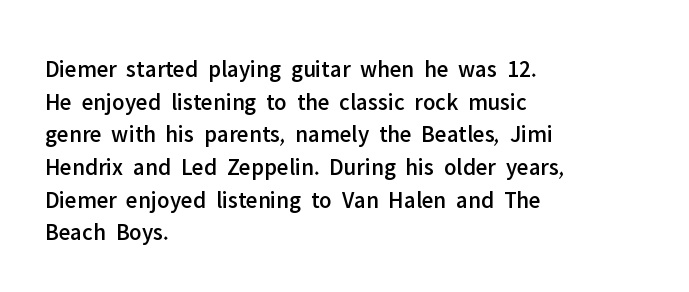
Q: Is the text italic (slanted)? A: No, it is upright.
Q: Is the text underlined? A: No.
Q: How is the paragraph aligned? A: Left-aligned.
Q: Is the spacing between letters normal or unusually wide? A: Normal.
Q: Is the spacing between lines tight, normal or loose? A: Normal.
